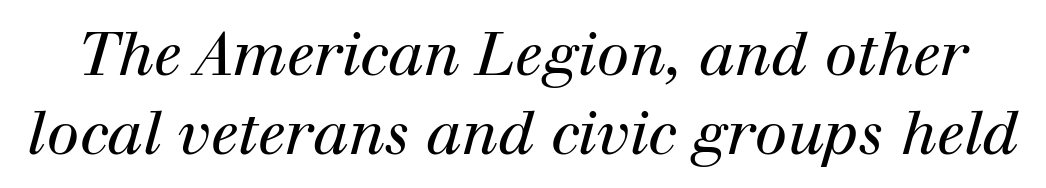
The typeface has the unassuming heft of standard copy or less. This sample uses plain, unmodified letter spacing. Each new line begins a customary step beneath the previous one. Observe the serifs anchoring each vertical stroke in this sample. The baseline area is clear.
